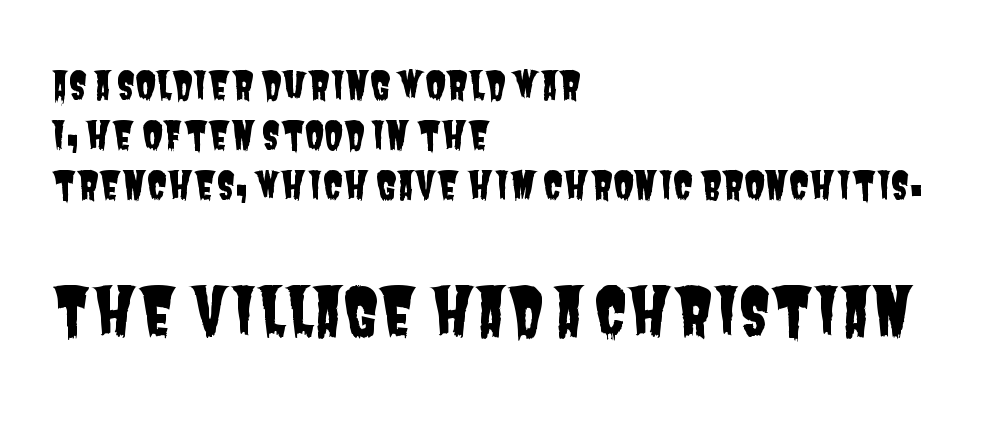
What stands out about the letter spacing? Nothing — it is the standard amount. The gap between lines stays unmarked. You get the small type first, then a jump to larger type. Proportional: the letters do not fall into vertical columns.
